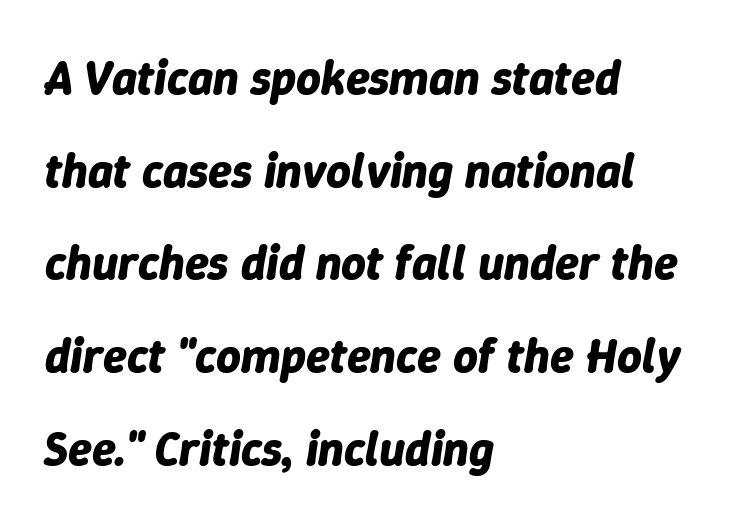
{"italic": "yes", "lean": "right", "slant_degrees": 9, "bold": "yes", "weight": "bold", "width": "normal", "stroke_contrast": "low", "x_height": "medium", "monospaced": "no", "underline": "no", "align": "left", "line_spacing": "loose", "line_spacing_ratio": 1.93, "letter_spacing": "normal", "letter_spacing_em": 0.0, "glyph_px": 48}
